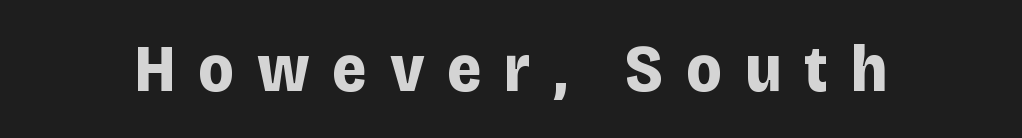
The image shows 67 px bold sans-serif type, upright; set unusually wide letter spacing (+0.34 em), not underlined; low stroke contrast and a large x-height.
